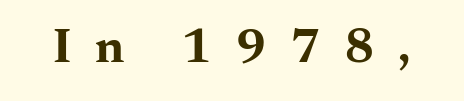
The image shows 50 px bold, wide serif type, upright; set unusually wide letter spacing (+0.47 em), not underlined; medium stroke contrast and a small x-height.
